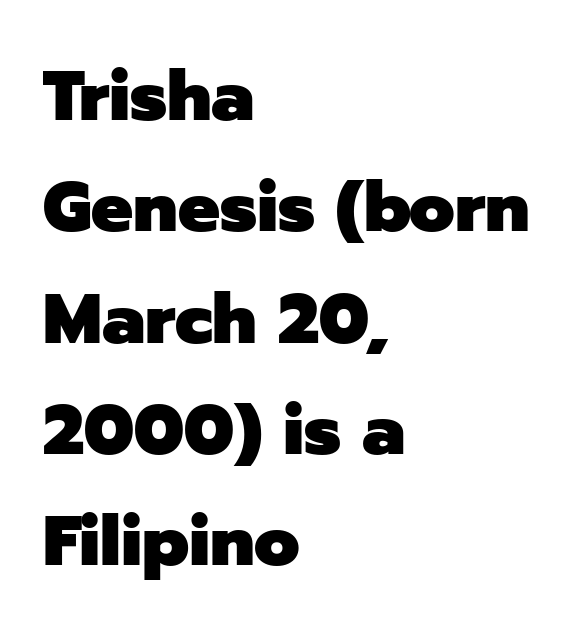
Observe the absence of serifs on each vertical stroke in this sample. The letters sit at their default tracking, neither squeezed nor spread. Character widths vary here, with narrow letters taking less room than wide ones. Vertical spacing — default. This is the regular roman posture of the typeface.
